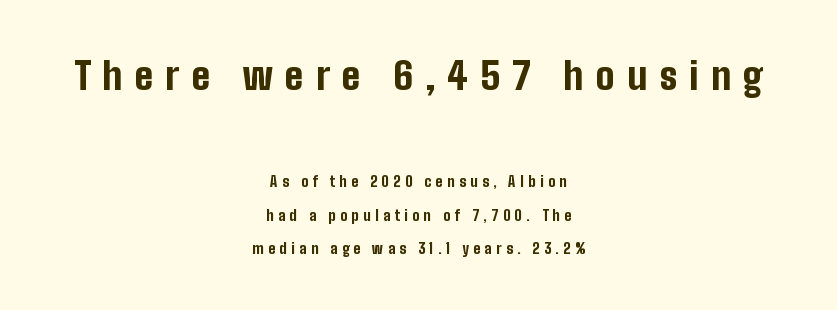
The image shows 38 px bold, condensed sans-serif type, upright; set centered, loose line spacing (2.39x), unusually wide letter spacing (+0.32 em), not underlined; the first (top) block is 2.71x larger; low stroke contrast and a medium x-height.
